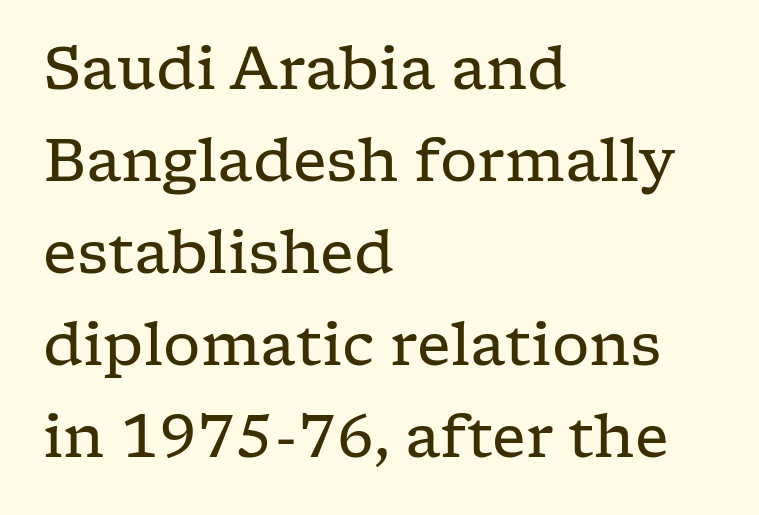
Q: Is the text bold? A: No.
Q: Is the text italic (slanted)? A: No, it is upright.
Q: Is the typeface a serif or a sans-serif typeface? A: Serif.
Q: Is the text underlined? A: No.
Q: How is the paragraph aligned? A: Left-aligned.
Q: Is the spacing between letters normal or unusually wide? A: Normal.
Q: Is the spacing between lines tight, normal or loose? A: Normal.
Q: Width (condensed, normal, or wide)? A: Wide.
Q: Stroke contrast? A: Low.
Q: x-height? A: Medium.
Q: Monospaced? A: No.
